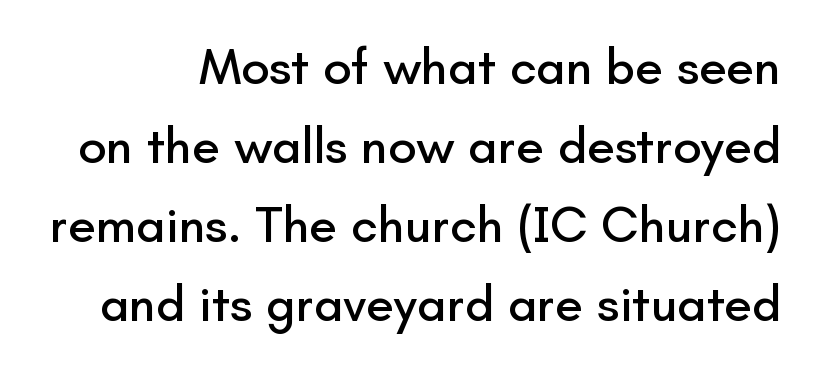
Posture: vertical. A typesetter would label this face a sans. Horizontal bands of white between lines are of average thickness. The face used here is proportionally spaced, like ordinary book or web type. Type without underlining. Nothing unusual about the tracking: characters are spaced as the font intends.
